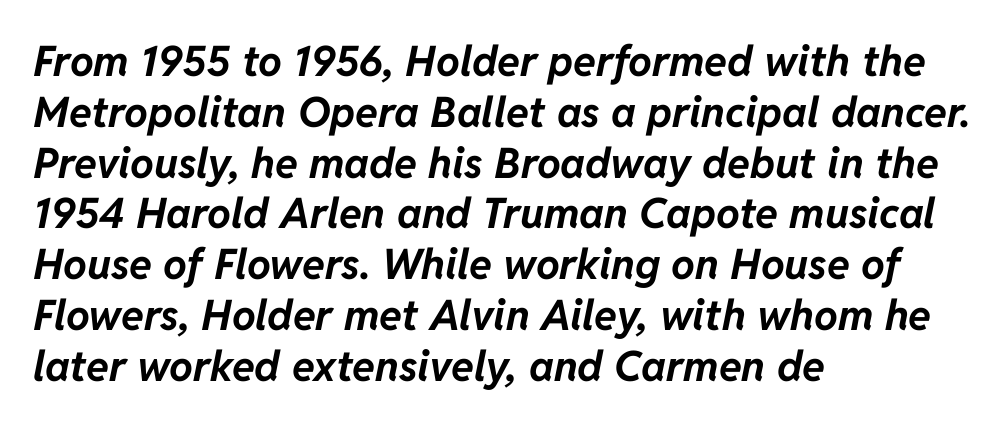
Set as a true bold cut, around the 700 mark. The font's italic variant was chosen for this text. The string is rendered with underlining switched off. Reading down the block, your eye returns to a fixed left position each line.
